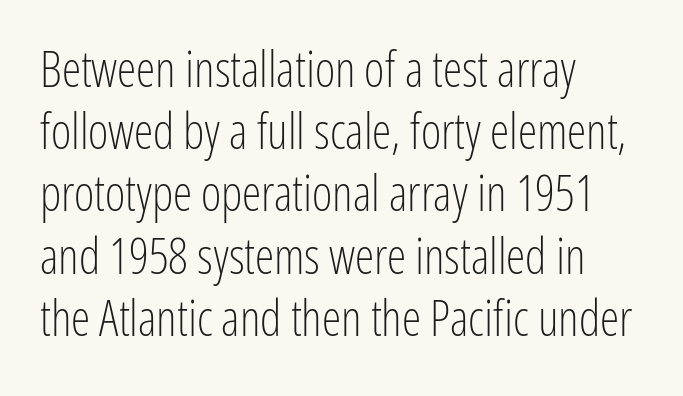
The image shows 49 px light, condensed sans-serif type, upright; set left-aligned, normal line spacing (1.27x), normal letter spacing, not underlined; low stroke contrast and a medium x-height.
